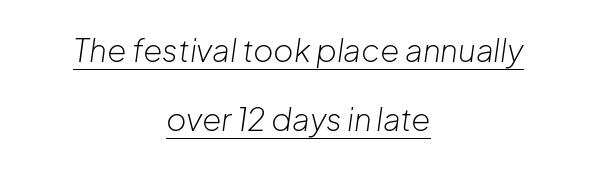
{"italic": "yes", "lean": "right", "slant_degrees": 8, "bold": "no", "weight": "light", "width": "normal", "stroke_contrast": "low", "x_height": "medium", "monospaced": "no", "underline": "yes", "align": "center", "line_spacing": "loose", "line_spacing_ratio": 2.24, "letter_spacing": "normal", "letter_spacing_em": 0.0, "glyph_px": 31}
